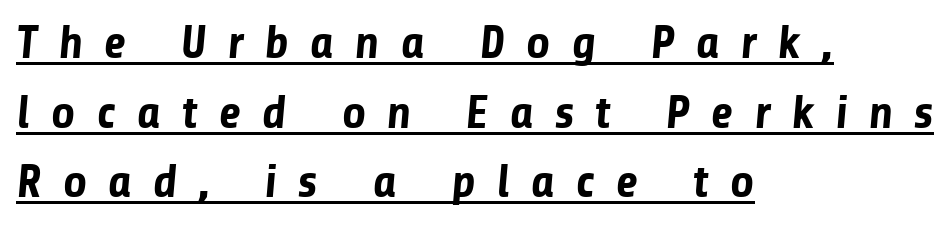
Q: Is the text bold? A: Yes.
Q: Is the typeface a serif or a sans-serif typeface? A: Sans-serif.
Q: Is the text underlined? A: Yes.
Q: How is the paragraph aligned? A: Left-aligned.
Q: Is the spacing between letters normal or unusually wide? A: Unusually wide.
Q: Is the spacing between lines tight, normal or loose? A: Normal.
Q: Width (condensed, normal, or wide)? A: Normal.
Q: Stroke contrast? A: Low.
Q: x-height? A: Medium.
Q: Monospaced? A: No.
